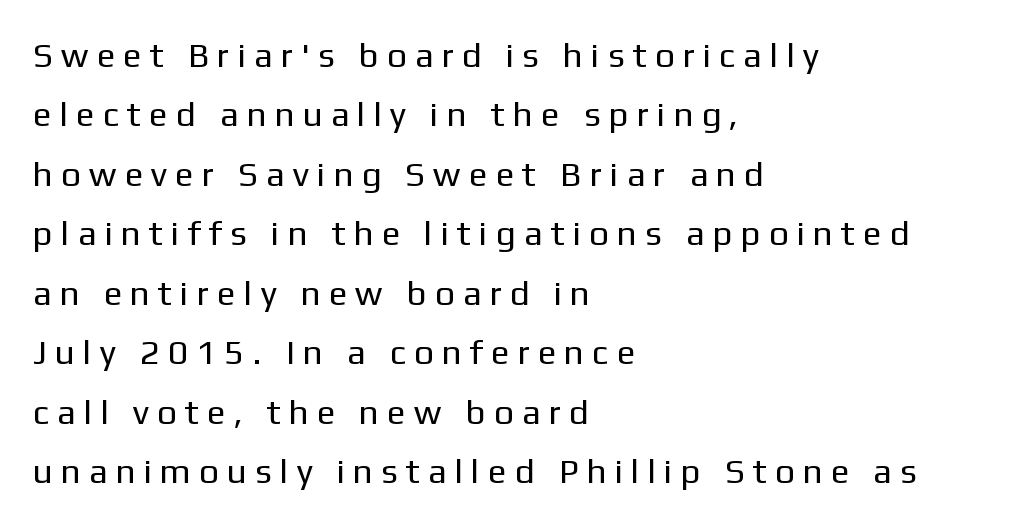
The image shows 35 px regular-weight sans-serif type, upright; set left-aligned, normal line spacing (1.7x), unusually wide letter spacing (+0.3 em), not underlined; low stroke contrast and a medium x-height.
